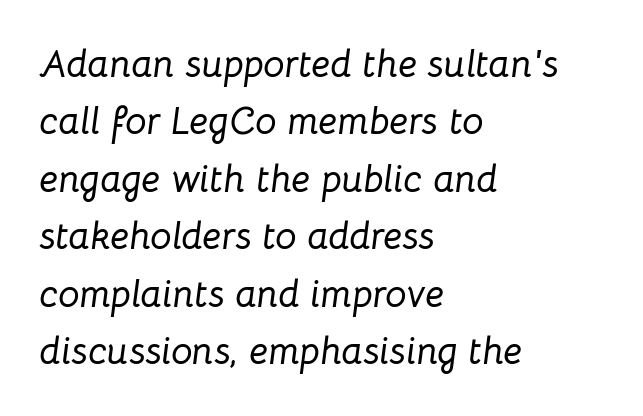
Q: Is the text italic (slanted)? A: Yes, it leans right by about 8 degrees.
Q: Is the text underlined? A: No.
Q: How is the paragraph aligned? A: Left-aligned.
Q: Is the spacing between letters normal or unusually wide? A: Normal.
Q: Is the spacing between lines tight, normal or loose? A: Normal.
Q: Width (condensed, normal, or wide)? A: Normal.
Q: Stroke contrast? A: Low.
Q: x-height? A: Medium.
Q: Monospaced? A: No.
